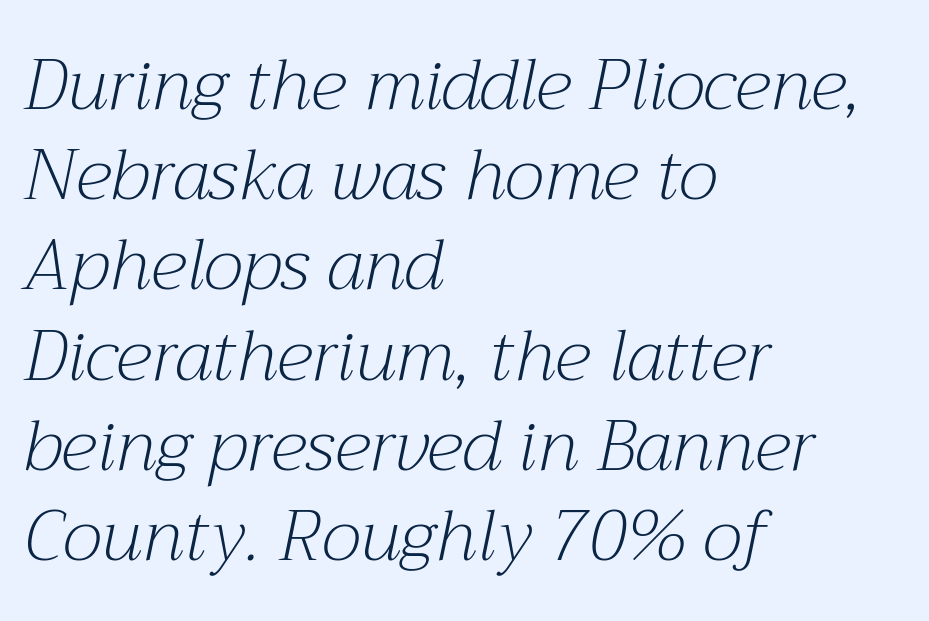
The image shows 71 px light serif type, italic (leaning right); set left-aligned, normal line spacing (1.27x), normal letter spacing, not underlined; medium stroke contrast and a medium x-height.
